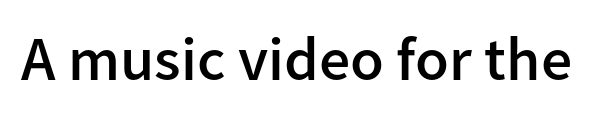
The image shows 62 px semibold sans-serif type, upright; set normal letter spacing, not underlined; low stroke contrast and a medium x-height.
